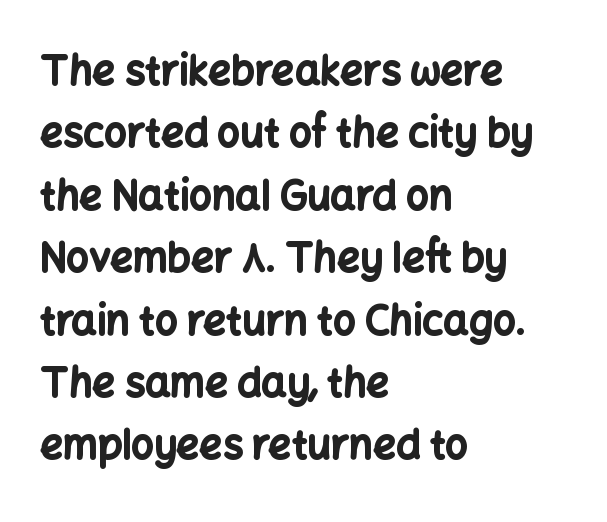
The image shows 40 px bold sans-serif type, upright; set left-aligned, normal line spacing (1.56x), normal letter spacing, not underlined; low stroke contrast and a medium x-height.
